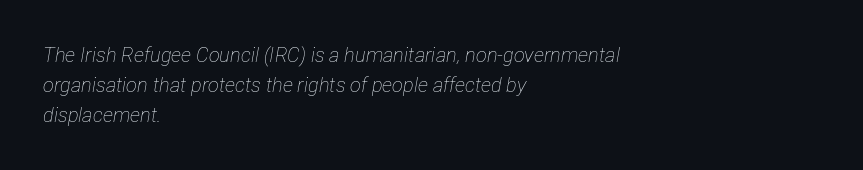
The specimen reads as italic at a glance. This block has exactly the height ordinary leading produces. Plain, unruled lines of type. Weight class: somewhere from thin through regular. Line beginnings align vertically; line endings do not. How are the letters spaced? Ordinarily, with no added tracking.
